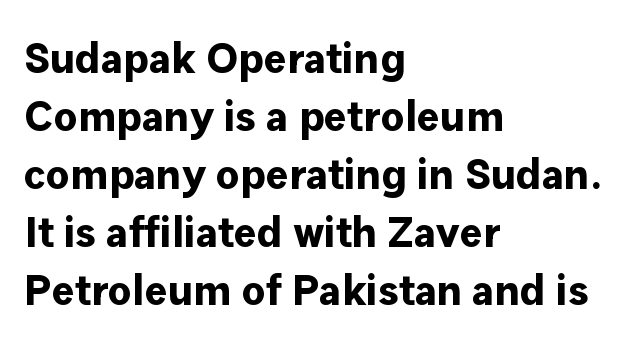
Q: Is the text bold? A: Yes.
Q: Is the text italic (slanted)? A: No, it is upright.
Q: Is the typeface a serif or a sans-serif typeface? A: Sans-serif.
Q: Is the text underlined? A: No.
Q: How is the paragraph aligned? A: Left-aligned.
Q: Is the spacing between letters normal or unusually wide? A: Normal.
Q: Is the spacing between lines tight, normal or loose? A: Normal.
Q: Width (condensed, normal, or wide)? A: Normal.
Q: Stroke contrast? A: Low.
Q: x-height? A: Medium.
Q: Monospaced? A: No.
